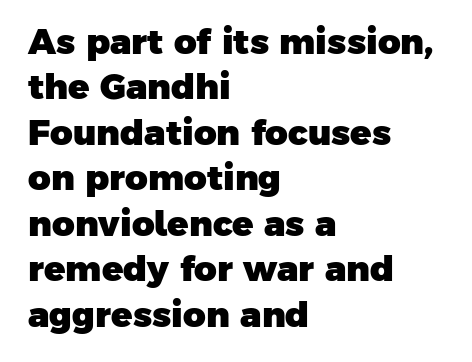
Q: Is the text bold? A: Yes.
Q: Is the typeface a serif or a sans-serif typeface? A: Sans-serif.
Q: Is the text underlined? A: No.
Q: How is the paragraph aligned? A: Left-aligned.
Q: Is the spacing between letters normal or unusually wide? A: Normal.
Q: Is the spacing between lines tight, normal or loose? A: Normal.
Q: Width (condensed, normal, or wide)? A: Normal.
Q: Stroke contrast? A: Low.
Q: x-height? A: Medium.
Q: Monospaced? A: No.
